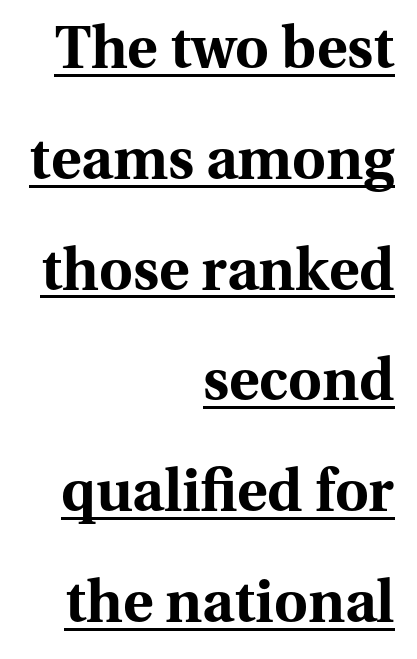
Q: Is the text bold? A: Yes.
Q: Is the text italic (slanted)? A: No, it is upright.
Q: Is the typeface a serif or a sans-serif typeface? A: Serif.
Q: Is the text underlined? A: Yes.
Q: How is the paragraph aligned? A: Right-aligned.
Q: Is the spacing between letters normal or unusually wide? A: Normal.
Q: Is the spacing between lines tight, normal or loose? A: Loose.
Q: Width (condensed, normal, or wide)? A: Normal.
Q: Stroke contrast? A: Medium.
Q: x-height? A: Medium.
Q: Monospaced? A: No.
